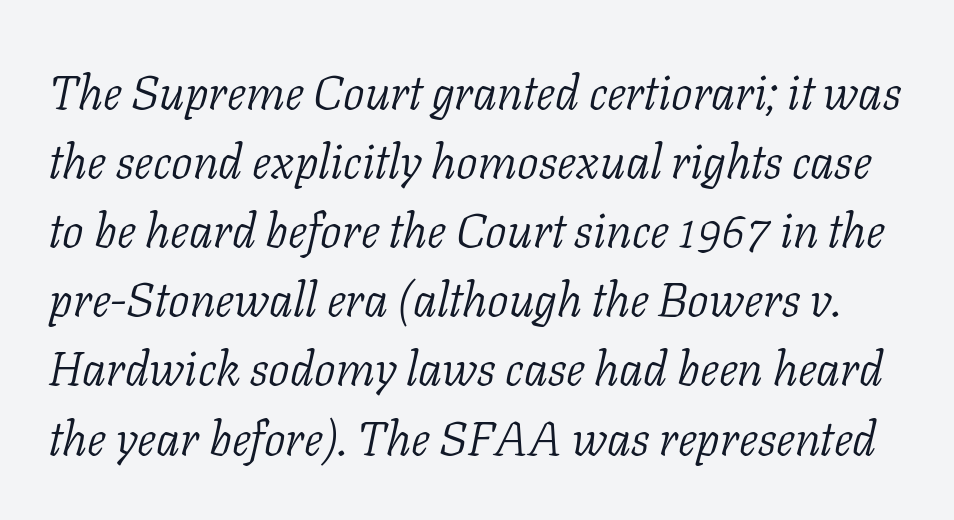
{"serif": "yes", "italic": "yes", "lean": "right", "slant_degrees": 11, "bold": "no", "weight": "light", "width": "normal", "stroke_contrast": "low", "x_height": "medium", "monospaced": "no", "underline": "no", "line_spacing": "normal", "line_spacing_ratio": 1.44, "letter_spacing": "normal", "letter_spacing_em": 0.0, "glyph_px": 48}
